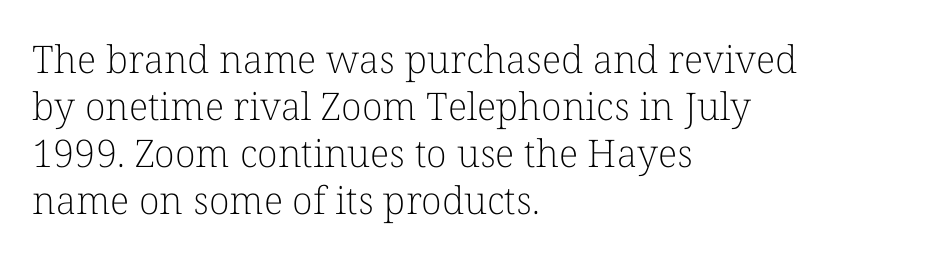
Q: Is the text bold? A: No.
Q: Is the text italic (slanted)? A: No, it is upright.
Q: Is the typeface a serif or a sans-serif typeface? A: Serif.
Q: Is the text underlined? A: No.
Q: How is the paragraph aligned? A: Left-aligned.
Q: Is the spacing between letters normal or unusually wide? A: Normal.
Q: Width (condensed, normal, or wide)? A: Normal.
Q: Stroke contrast? A: Low.
Q: x-height? A: Medium.
Q: Monospaced? A: No.
